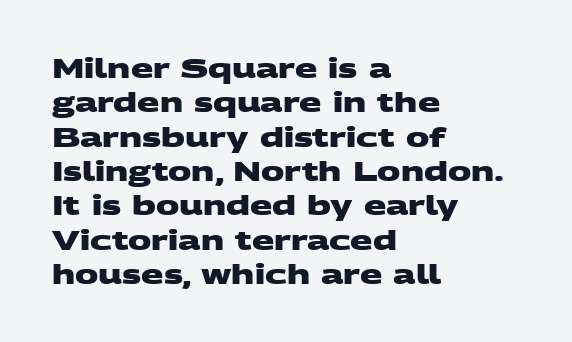
Q: Is the text bold? A: Yes.
Q: Is the text underlined? A: No.
Q: How is the paragraph aligned? A: Left-aligned.
Q: Is the spacing between letters normal or unusually wide? A: Normal.
Q: Is the spacing between lines tight, normal or loose? A: Normal.
